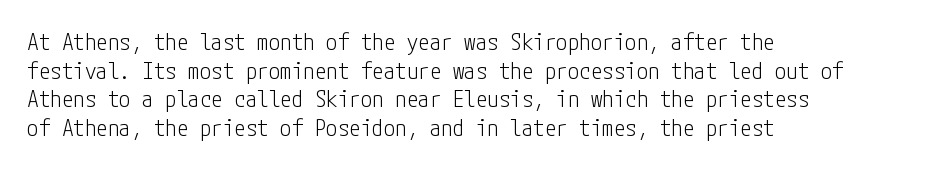
Q: Is the text bold? A: No.
Q: Is the text italic (slanted)? A: No, it is upright.
Q: Is the text underlined? A: No.
Q: How is the paragraph aligned? A: Left-aligned.
Q: Is the spacing between letters normal or unusually wide? A: Normal.
